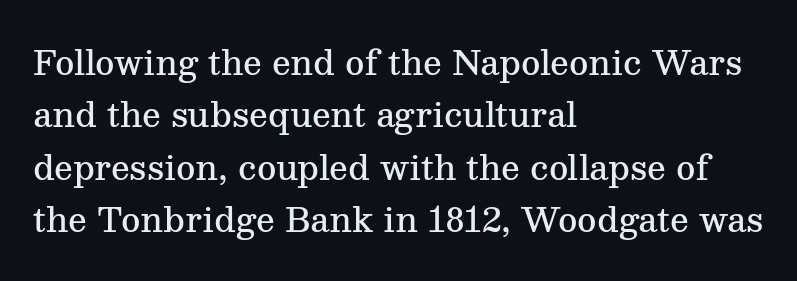
Q: Is the text bold? A: Semi-bold.
Q: Is the text italic (slanted)? A: No, it is upright.
Q: Is the typeface a serif or a sans-serif typeface? A: Serif.
Q: Is the text underlined? A: No.
Q: How is the paragraph aligned? A: Left-aligned.
Q: Is the spacing between letters normal or unusually wide? A: Normal.
Q: Is the spacing between lines tight, normal or loose? A: Normal.
Q: Width (condensed, normal, or wide)? A: Normal.
Q: Stroke contrast? A: Medium.
Q: x-height? A: Medium.
Q: Monospaced? A: No.
